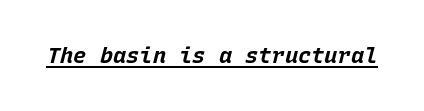
{"italic": "yes", "lean": "right", "slant_degrees": 15, "bold": "yes", "underline": "yes", "letter_spacing": "normal", "letter_spacing_em": 0.0, "glyph_px": 22}
